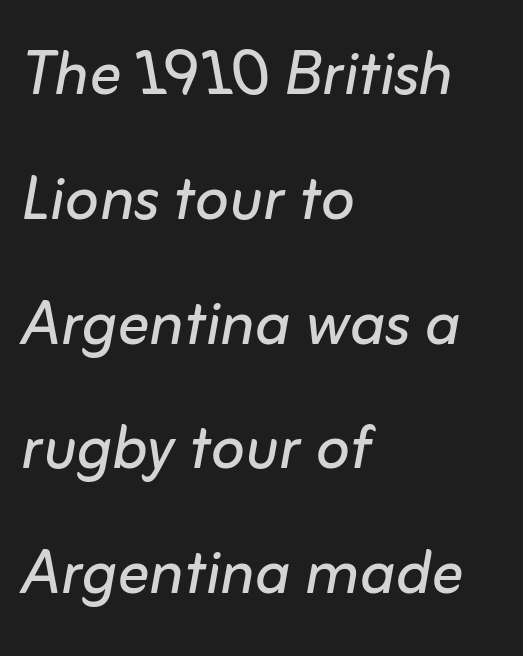
The image shows 80 px regular-weight type, italic (leaning right); set left-aligned, normal line spacing (1.56x), normal letter spacing, not underlined; low stroke contrast and a medium x-height.
